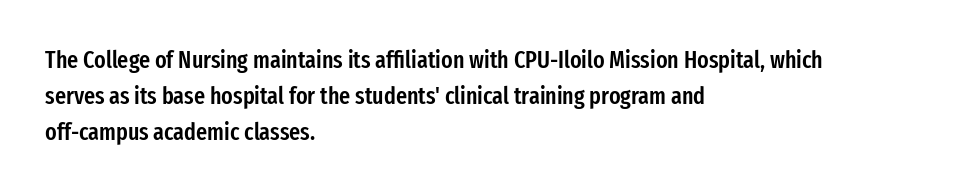
Does extra space separate the letters? No, they use regular spacing. Typographic density is moderately raised because the face is semibold. Do the letters lean? They stand straight. Each line starts at the same left margin while the right side varies. The line-height multiplier appears to be the usual default. Any mark beneath the type? The region is blank.
